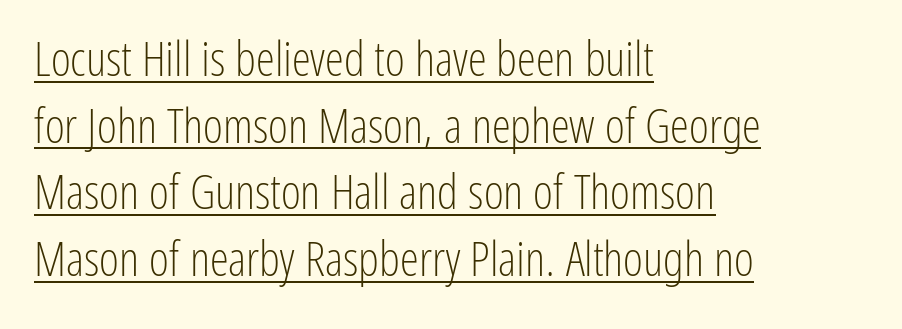
Horizontal alignment here is leftward, the default for most running prose. The string is rendered with underlining switched on. The passage shown is typed in a proportional face where columns would drift. Counters stay open thanks to moderate or lighter strokes.
